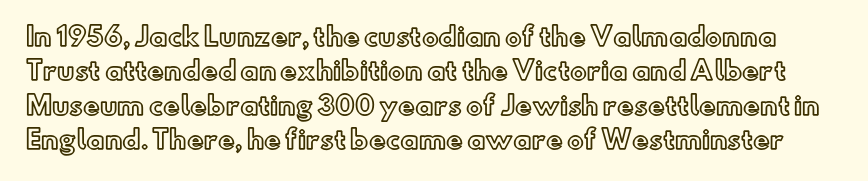
The image shows 25 px text type, upright; set normal line spacing (1.38x), normal letter spacing, not underlined.
